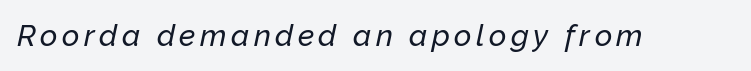
Anything drawn beneath the words? Only blank space. It's the slanting kind of type. The letters advance in unequal steps, a hallmark of proportional type.
